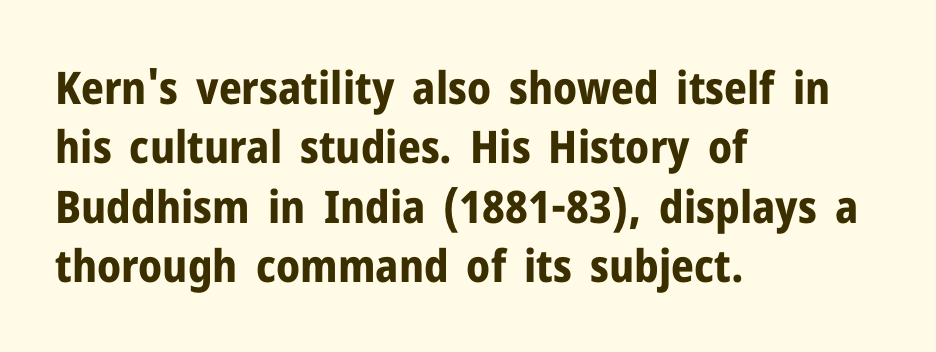
{"serif": "no", "italic": "no", "bold": "yes", "weight": "bold", "width": "normal", "stroke_contrast": "low", "x_height": "medium", "monospaced": "no", "underline": "no", "align": "left", "line_spacing": "normal", "line_spacing_ratio": 1.32, "letter_spacing": "normal", "letter_spacing_em": 0.0, "glyph_px": 45}
